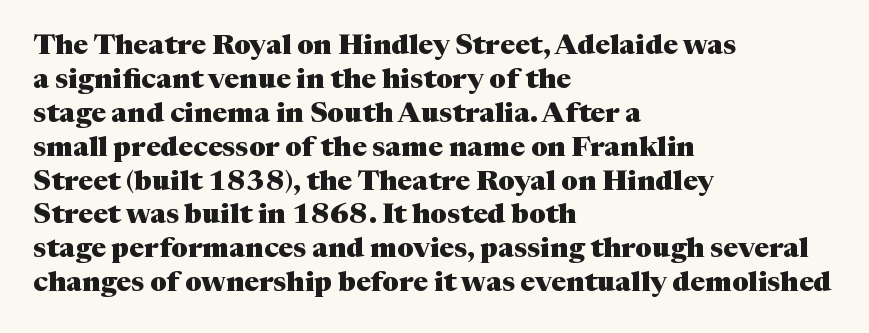
Students, this is bold: see how much ink each stroke carries. Designer's note — italics off, roman on. The passage shown is typeset with a serif family. These lines are set flush left with a ragged right edge.
